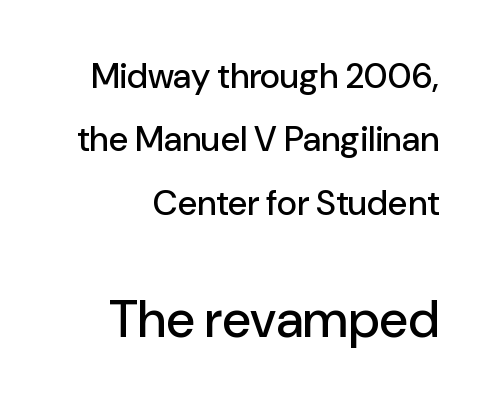
The block sitting lower on the canvas is the one with enlarged characters. A roman cut, with each character standing at attention. The tracking reads as untouched default to a designer's eye. The letters carry no serifs — their stems end cleanly without finishing strokes. Underline: absent.
